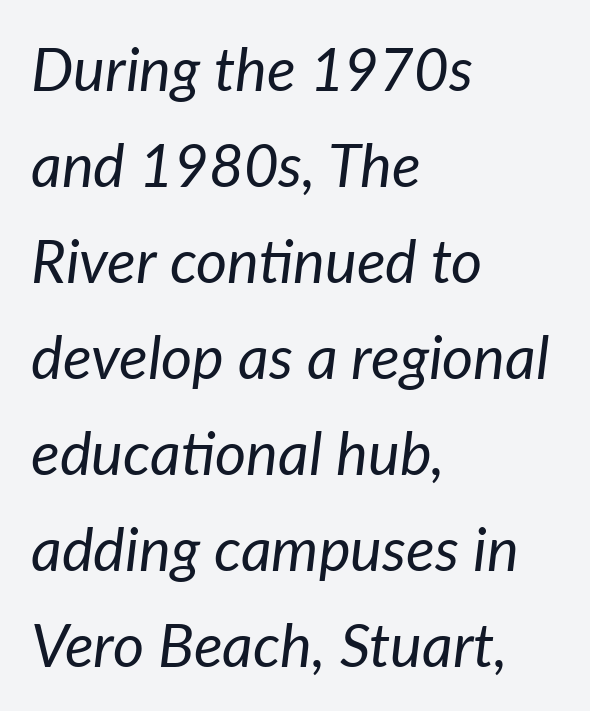
Q: Is the text bold? A: No.
Q: Is the text italic (slanted)? A: Yes, it leans right by about 7 degrees.
Q: Is the text underlined? A: No.
Q: How is the paragraph aligned? A: Left-aligned.
Q: Is the spacing between letters normal or unusually wide? A: Normal.
Q: Is the spacing between lines tight, normal or loose? A: Normal.
Q: Width (condensed, normal, or wide)? A: Normal.
Q: Stroke contrast? A: Low.
Q: x-height? A: Medium.
Q: Monospaced? A: No.
